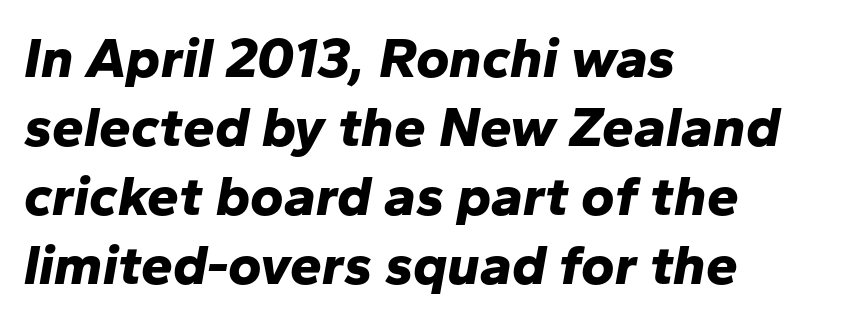
The image shows 57 px bold type, italic (leaning right); set left-aligned, line spacing 1.21x, normal letter spacing, not underlined; low stroke contrast and a medium x-height.
